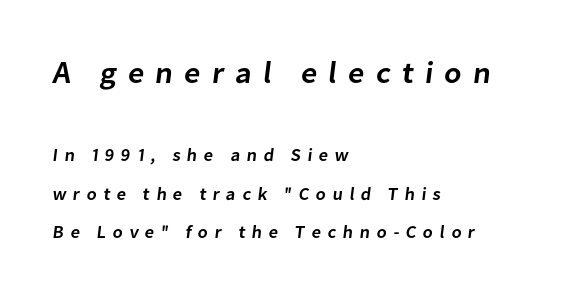
The image shows 31 px semibold sans-serif type; set left-aligned, loose line spacing (2.14x), unusually wide letter spacing (+0.36 em), not underlined; the first (top) block is 1.72x larger; low stroke contrast and a medium x-height.
